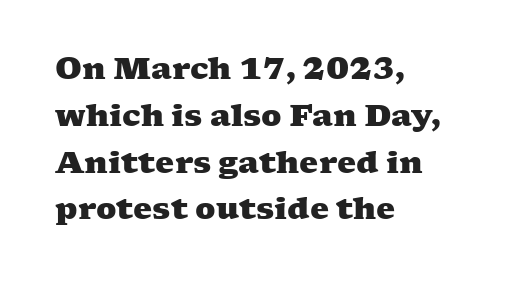
{"serif": "yes", "bold": "yes", "weight": "heavy", "width": "wide", "stroke_contrast": "medium", "x_height": "medium", "monospaced": "no", "underline": "no", "align": "left", "line_spacing": "normal", "line_spacing_ratio": 1.56, "letter_spacing": "normal", "letter_spacing_em": 0.0, "glyph_px": 30}
